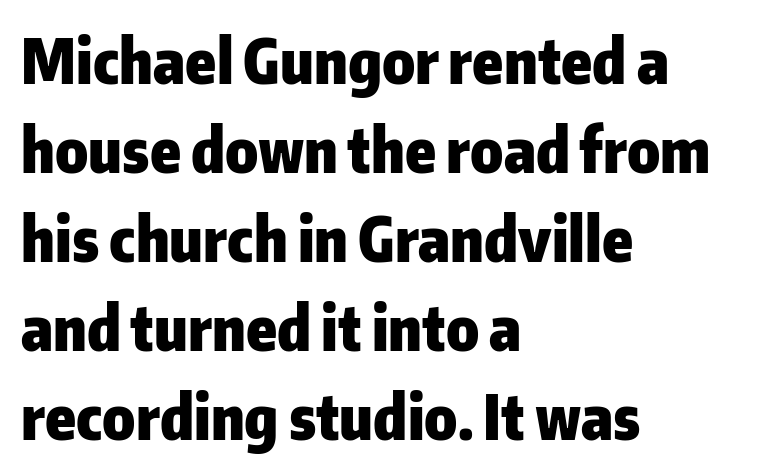
The image shows 61 px heavy sans-serif type, upright; set left-aligned, normal line spacing (1.46x), normal letter spacing, not underlined; low stroke contrast and a medium x-height.
